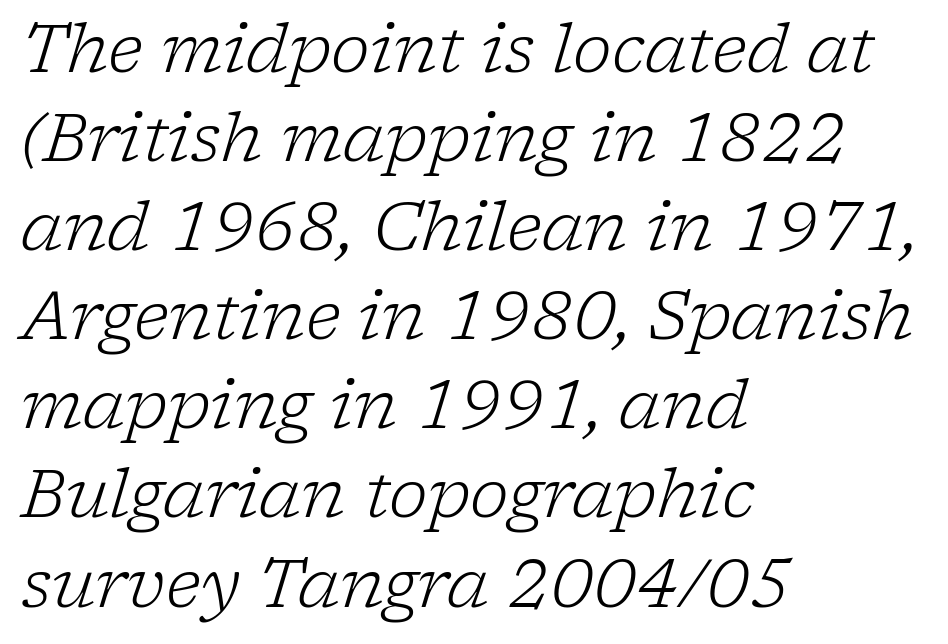
Baseline-to-baseline distance is the conventional proportion of letter height. The passage shown is typed in a proportional face where columns would drift. Decoration check: the copy has no underline. The whole block is typeset with a tilt. Caption: face not bold, strokes unweighted.
